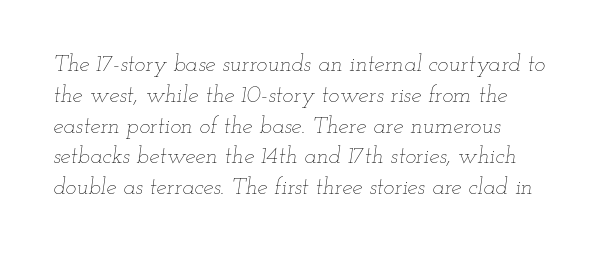
The image shows 23 px text type, italic (leaning right); set left-aligned, normal line spacing (1.34x), normal letter spacing, not underlined.
